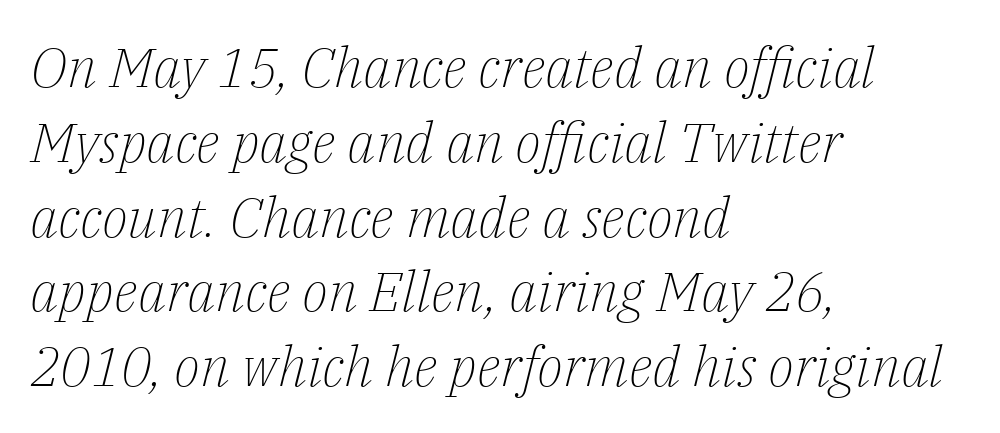
{"serif": "yes", "italic": "yes", "lean": "right", "slant_degrees": 14, "bold": "no", "weight": "light", "width": "normal", "stroke_contrast": "low", "x_height": "medium", "monospaced": "no", "underline": "no", "align": "left", "line_spacing": "normal", "line_spacing_ratio": 1.36, "letter_spacing": "normal", "letter_spacing_em": 0.0, "glyph_px": 55}
